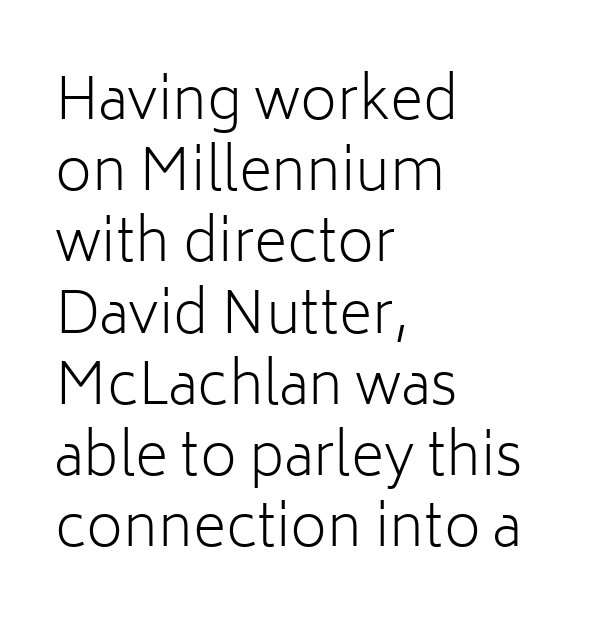
The image shows 57 px light sans-serif type, upright; set left-aligned, normal line spacing (1.25x), normal letter spacing, not underlined; low stroke contrast and a medium x-height.
